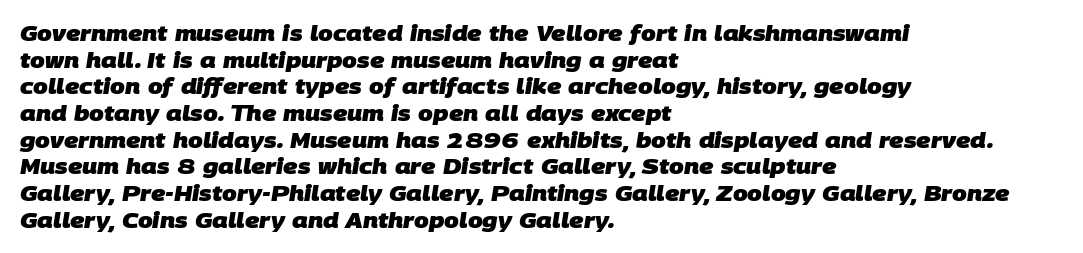
The image shows 21 px bold type; set left-aligned, normal line spacing (1.27x), normal letter spacing, not underlined.
